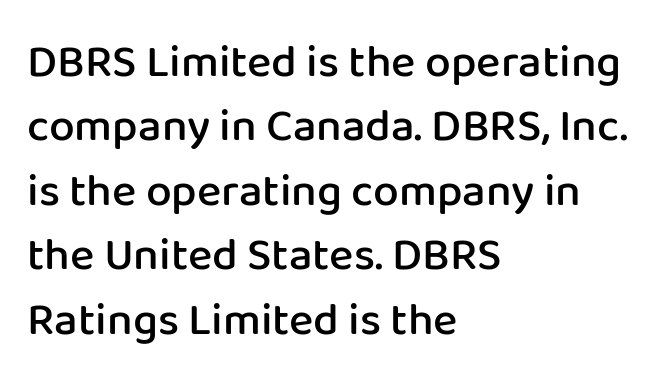
The image shows 46 px semibold sans-serif type, upright; set left-aligned, normal line spacing (1.4x), normal letter spacing, not underlined; low stroke contrast and a medium x-height.
